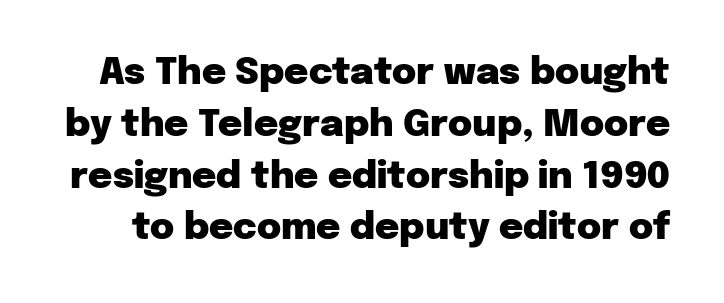
{"serif": "no", "italic": "no", "bold": "yes", "weight": "heavy", "width": "normal", "stroke_contrast": "low", "x_height": "medium", "monospaced": "no", "underline": "no", "line_spacing": "normal", "line_spacing_ratio": 1.4, "letter_spacing": "normal", "letter_spacing_em": 0.0, "glyph_px": 37}
